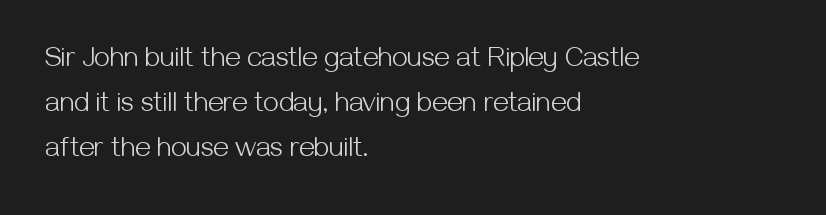
{"serif": "no", "italic": "no", "bold": "no", "weight": "light", "width": "normal", "stroke_contrast": "medium", "x_height": "medium", "monospaced": "no", "underline": "no", "align": "left", "line_spacing": "normal", "line_spacing_ratio": 1.6, "letter_spacing": "normal", "letter_spacing_em": 0.0, "glyph_px": 28}
